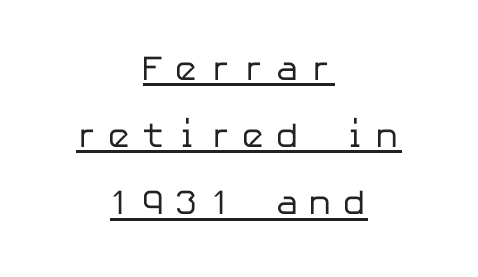
The image shows 35 px regular-weight sans-serif type, upright; set centered, loose line spacing (1.92x), unusually wide letter spacing (+0.29 em), underlined; low stroke contrast and a medium x-height.
